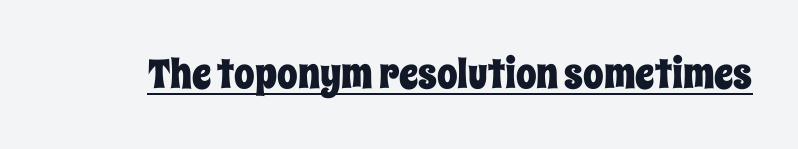
The font's upright variant was chosen for this text. Each letter keeps its own natural width here, so spacing adapts to shape. The face used here is rendered with its standard letterfit. The rendered words wear a rule along their underside.
